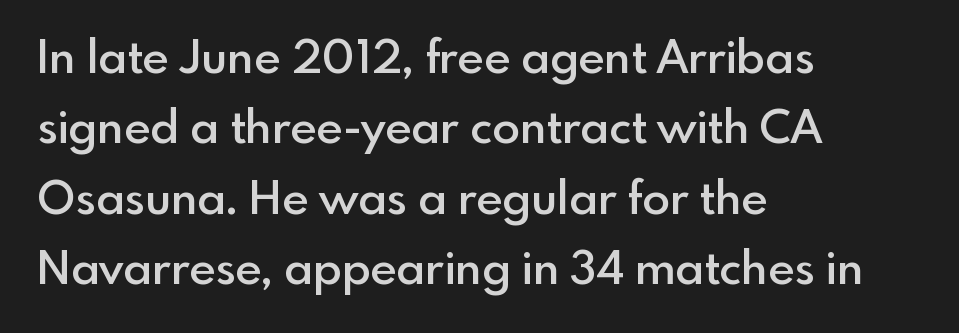
The image shows 46 px semibold sans-serif type, upright; set left-aligned, normal line spacing (1.53x), normal letter spacing, not underlined; a small x-height.
